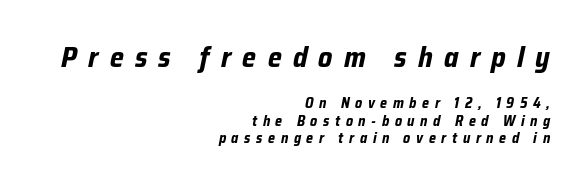
Q: Is the text bold? A: Yes.
Q: Is the text italic (slanted)? A: Yes, it leans right by about 12 degrees.
Q: Is the text underlined? A: No.
Q: How is the paragraph aligned? A: Right-aligned.
Q: Is the spacing between letters normal or unusually wide? A: Unusually wide.
Q: Is the spacing between lines tight, normal or loose? A: Normal.
Q: Which block of text is set in a larger size, the first (top) or the second (bottom)? A: The first (top) one.
Q: Width (condensed, normal, or wide)? A: Normal.
Q: Stroke contrast? A: Low.
Q: x-height? A: Medium.
Q: Monospaced? A: No.
